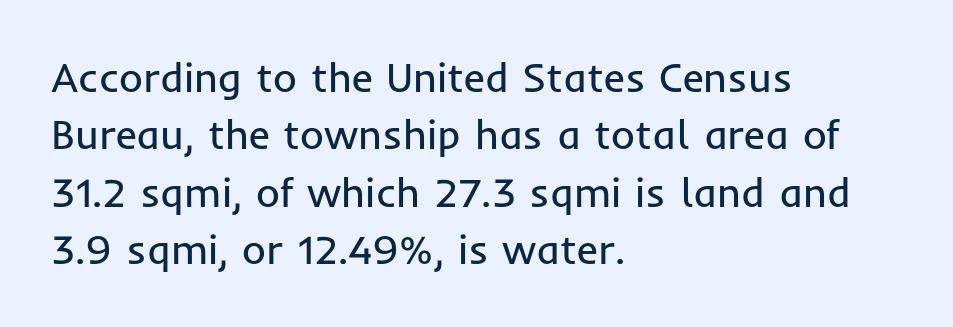
{"serif": "no", "italic": "no", "bold": "no", "weight": "regular", "width": "normal", "stroke_contrast": "low", "x_height": "medium", "monospaced": "no", "underline": "no", "align": "left", "line_spacing": "normal", "line_spacing_ratio": 1.4, "letter_spacing": "normal", "letter_spacing_em": 0.0, "glyph_px": 41}
